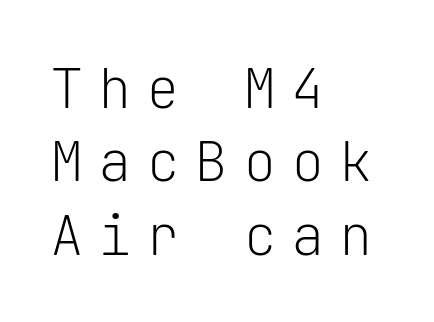
Q: Is the text bold? A: No.
Q: Is the text italic (slanted)? A: No, it is upright.
Q: Is the typeface a serif or a sans-serif typeface? A: Sans-serif.
Q: Is the text underlined? A: No.
Q: How is the paragraph aligned? A: Left-aligned.
Q: Is the spacing between letters normal or unusually wide? A: Unusually wide.
Q: Is the spacing between lines tight, normal or loose? A: Normal.
Q: Width (condensed, normal, or wide)? A: Normal.
Q: Stroke contrast? A: Low.
Q: x-height? A: Medium.
Q: Monospaced? A: Yes.
